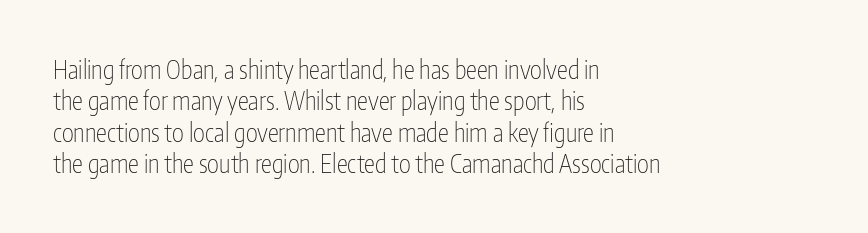
Q: Is the text bold? A: No.
Q: Is the text italic (slanted)? A: No, it is upright.
Q: Is the text underlined? A: No.
Q: How is the paragraph aligned? A: Left-aligned.
Q: Is the spacing between letters normal or unusually wide? A: Normal.
Q: Is the spacing between lines tight, normal or loose? A: Normal.
